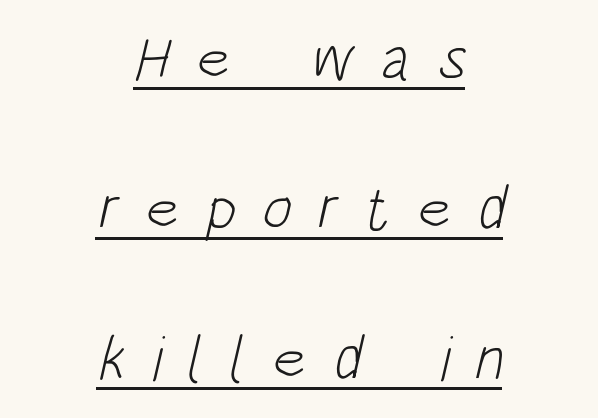
The image shows 63 px light, condensed sans-serif type; set centered, loose line spacing (2.38x), unusually wide letter spacing (+0.41 em), underlined; low stroke contrast and a large x-height.
